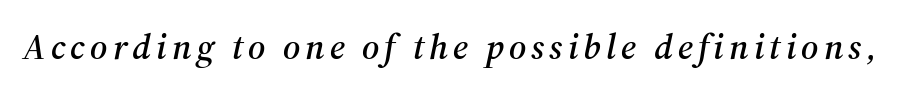
The image shows 36 px serif type, italic (leaning right); set not underlined; medium stroke contrast and a medium x-height.
